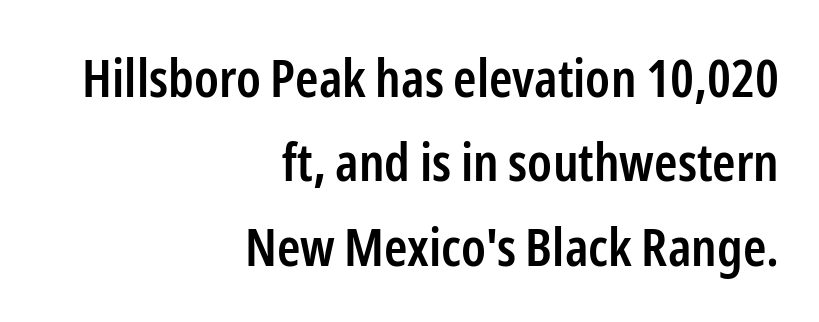
The image shows 53 px semibold, condensed sans-serif type, upright; set right-aligned, normal line spacing (1.59x), normal letter spacing, not underlined; low stroke contrast and a medium x-height.
